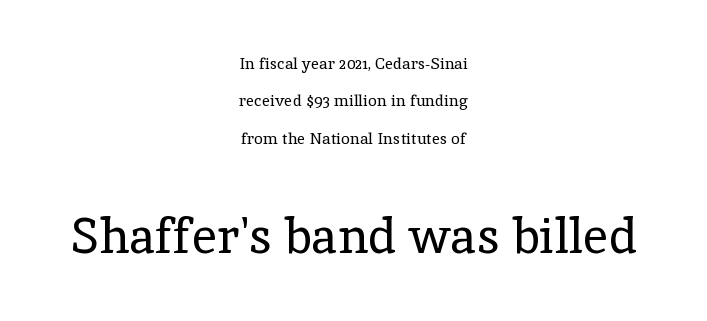
{"serif": "yes", "italic": "no", "bold": "no", "weight": "regular", "width": "normal", "x_height": "medium", "monospaced": "no", "underline": "no", "align": "center", "line_spacing": "loose", "line_spacing_ratio": 2.33, "letter_spacing": "normal", "letter_spacing_em": 0.0, "larger_block": "second", "size_ratio": 3.06, "glyph_px": 49}
